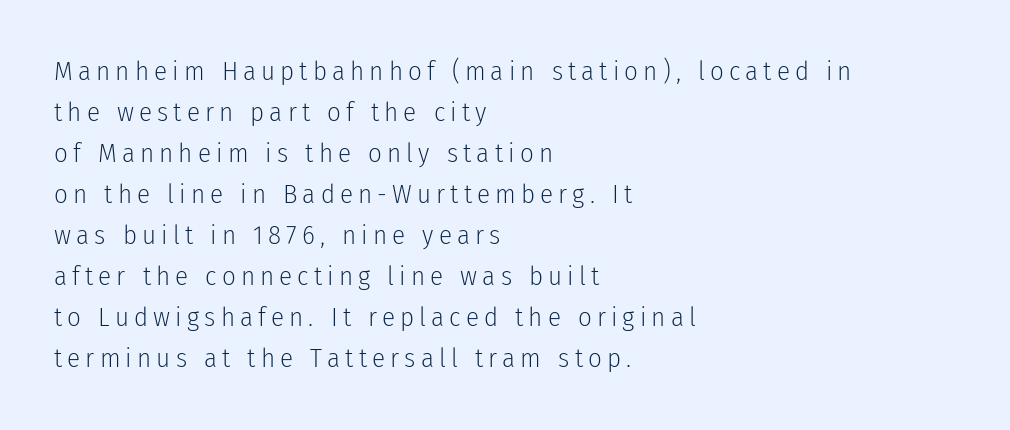
{"italic": "no", "bold": "no", "underline": "no", "align": "left", "line_spacing": "normal", "line_spacing_ratio": 1.52, "glyph_px": 27}
